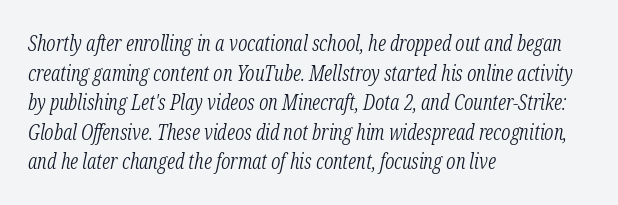
{"italic": "yes", "lean": "right", "slant_degrees": 12, "bold": "no", "underline": "no", "align": "left", "line_spacing": "normal", "line_spacing_ratio": 1.41, "letter_spacing": "normal", "letter_spacing_em": 0.0, "glyph_px": 21}
